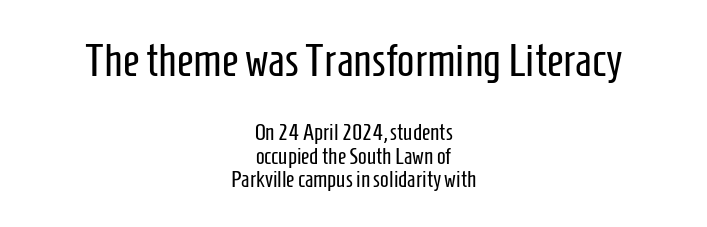
The image shows 46 px regular-weight, condensed sans-serif type, upright; set centered, tight line spacing (1.04x), normal letter spacing, not underlined; the first (top) block is 2.0x larger; low stroke contrast and a medium x-height.
